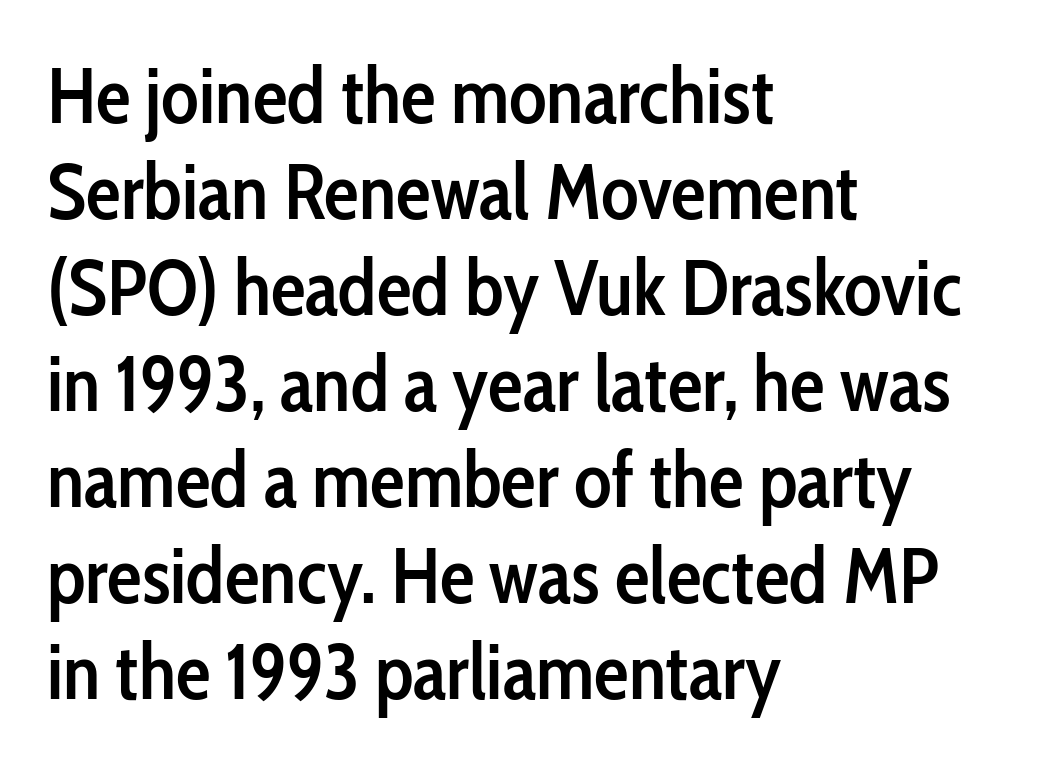
The image shows 78 px semibold, condensed sans-serif type, upright; set left-aligned, line spacing 1.23x, normal letter spacing, not underlined; low stroke contrast and a medium x-height.
